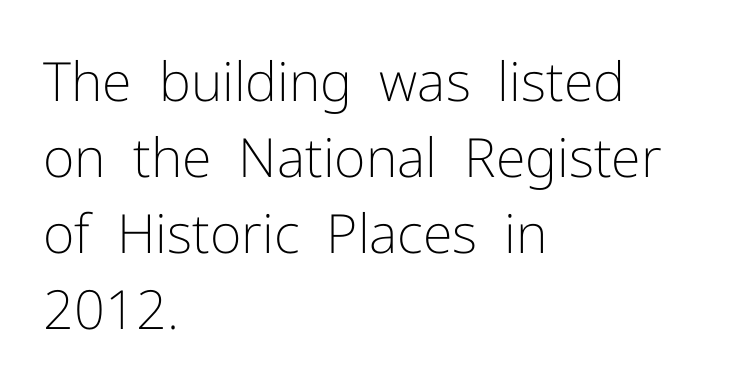
{"serif": "no", "italic": "no", "bold": "no", "weight": "light", "width": "normal", "stroke_contrast": "low", "x_height": "medium", "monospaced": "no", "underline": "no", "align": "left", "line_spacing": "normal", "line_spacing_ratio": 1.41, "letter_spacing": "normal", "letter_spacing_em": 0.0, "glyph_px": 54}
